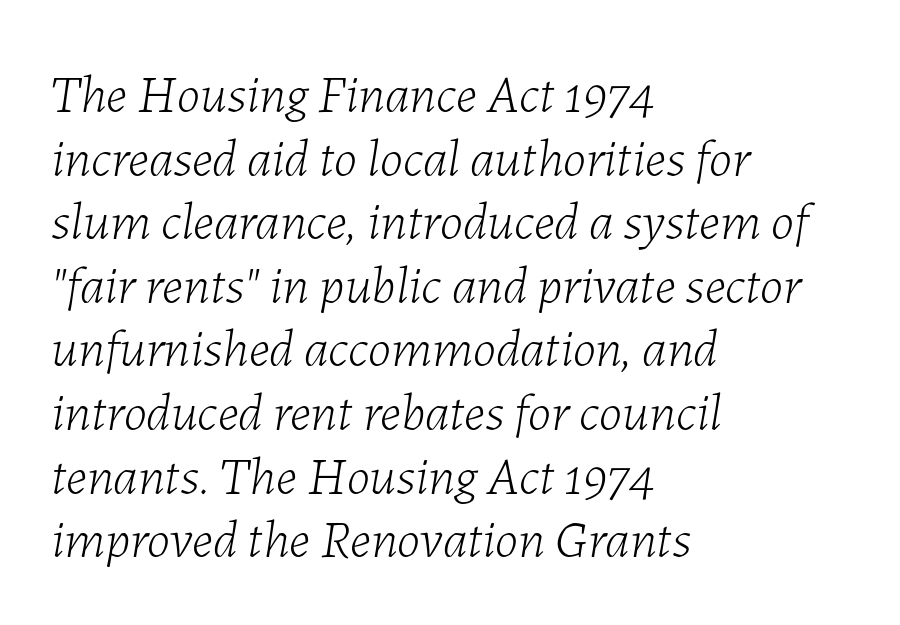
Only glyphs here, with clear space below each row. The rendering anchors every line to the left-hand side. Does the lettering tilt? It does — this is italic. The face looks like a standard text weight, possibly lighter.
